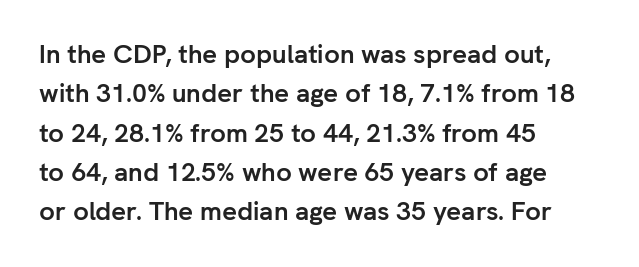
Typeset ragged right — the left edge is the straight one. The passage shown is not underscored anywhere. The lettering stays uniformly vertical, giving the passage a roman look. Short note: letters normally spaced.
